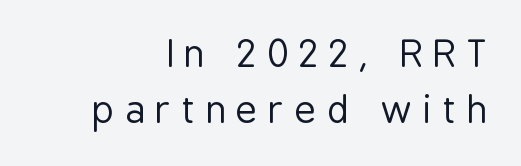
The image shows 37 px regular-weight, condensed sans-serif type, upright; set right-aligned, normal line spacing (1.52x), unusually wide letter spacing (+0.28 em), not underlined; low stroke contrast and a medium x-height.
